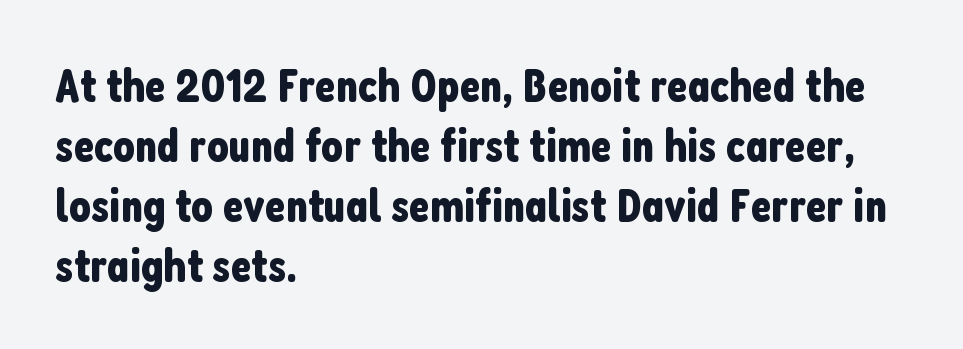
{"serif": "no", "italic": "no", "width": "condensed", "stroke_contrast": "low", "x_height": "medium", "monospaced": "no", "underline": "no", "align": "left", "line_spacing": "normal", "line_spacing_ratio": 1.25, "letter_spacing": "normal", "letter_spacing_em": 0.0, "glyph_px": 48}
